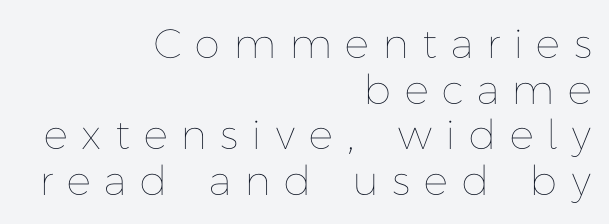
The image shows 41 px thin type, upright; set right-aligned, tight line spacing (1.11x), unusually wide letter spacing (+0.38 em), not underlined; low stroke contrast and a medium x-height.
